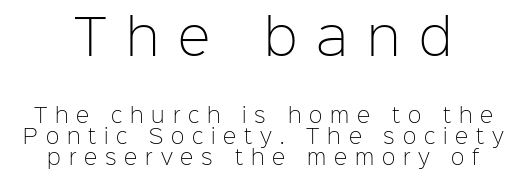
Q: Is the text bold? A: No.
Q: Is the text italic (slanted)? A: No, it is upright.
Q: Is the typeface a serif or a sans-serif typeface? A: Sans-serif.
Q: Is the text underlined? A: No.
Q: Is the spacing between letters normal or unusually wide? A: Unusually wide.
Q: Is the spacing between lines tight, normal or loose? A: Tight.
Q: Which block of text is set in a larger size, the first (top) or the second (bottom)? A: The first (top) one.
Q: Width (condensed, normal, or wide)? A: Normal.
Q: Stroke contrast? A: Low.
Q: x-height? A: Medium.
Q: Monospaced? A: No.
